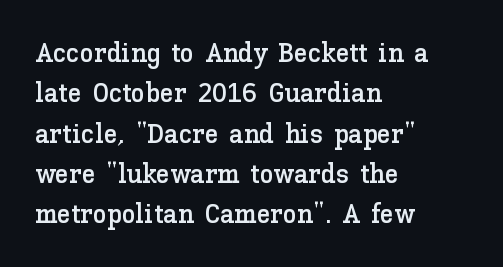
Regarding leading, the lines here are spaced in the standard way. Each word holds together tightly as a unit, with standard inter-letter gaps. Varying glyph widths throughout — classic text-font behaviour. Short and long lines alike share a common starting point at left. Check the space under the baseline: it is left empty. The axis of the letterforms is exactly vertical.
